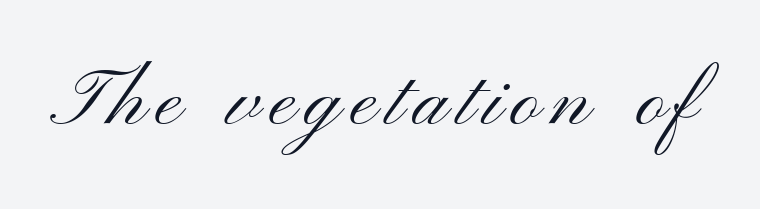
The image shows 80 px light, wide sans-serif type; set not underlined; medium stroke contrast and a small x-height.
